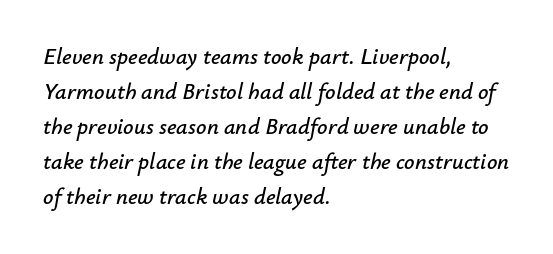
Students, observe: this is what conventionally led text looks like. Caption: standard tracking, unaltered. Emphasis-style slanted type is in use. Only glyphs here, with clear space below each row.
